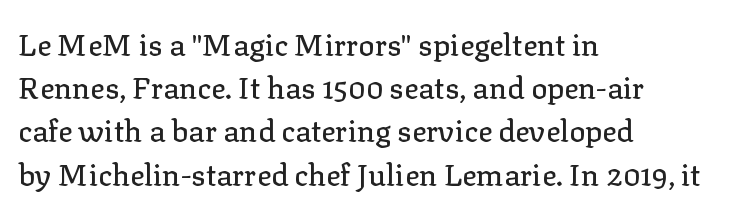
Each letter keeps its own natural width here, so spacing adapts to shape. The string is rendered with underlining switched off. Caption: standard tracking, unaltered. The font's upright variant was chosen for this text.
